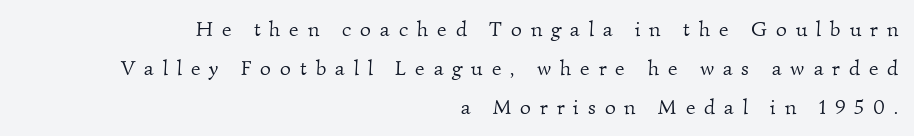
Q: Is the text bold? A: No.
Q: Is the text underlined? A: No.
Q: How is the paragraph aligned? A: Right-aligned.
Q: Is the spacing between letters normal or unusually wide? A: Unusually wide.
